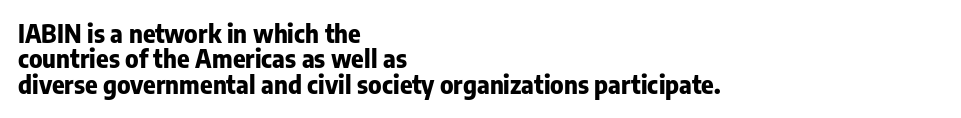
Q: Is the text bold? A: Yes.
Q: Is the text italic (slanted)? A: No, it is upright.
Q: Is the text underlined? A: No.
Q: How is the paragraph aligned? A: Left-aligned.
Q: Is the spacing between letters normal or unusually wide? A: Normal.
Q: Is the spacing between lines tight, normal or loose? A: Tight.
